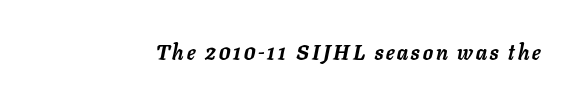
{"italic": "yes", "lean": "right", "slant_degrees": 11, "bold": "yes", "underline": "no", "glyph_px": 21}
